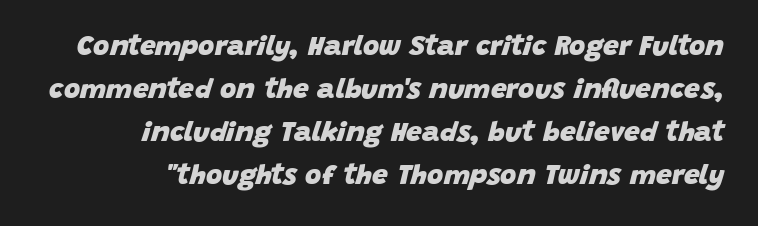
Q: Is the text bold? A: Yes.
Q: Is the text italic (slanted)? A: Yes, it leans right by about 15 degrees.
Q: Is the text underlined? A: No.
Q: How is the paragraph aligned? A: Right-aligned.
Q: Is the spacing between letters normal or unusually wide? A: Normal.
Q: Is the spacing between lines tight, normal or loose? A: Normal.
Q: Width (condensed, normal, or wide)? A: Normal.
Q: Stroke contrast? A: Low.
Q: x-height? A: Large.
Q: Monospaced? A: No.
